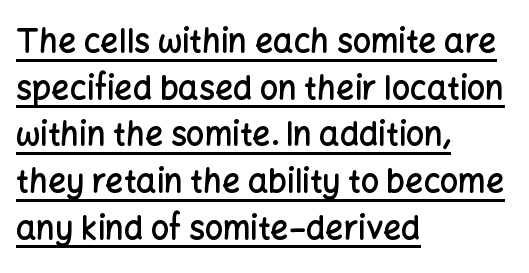
{"serif": "no", "italic": "no", "bold": "semi", "weight": "semibold", "width": "normal", "stroke_contrast": "low", "x_height": "medium", "monospaced": "no", "underline": "yes", "align": "left", "line_spacing": "normal", "line_spacing_ratio": 1.46, "letter_spacing": "normal", "letter_spacing_em": 0.0, "glyph_px": 32}
